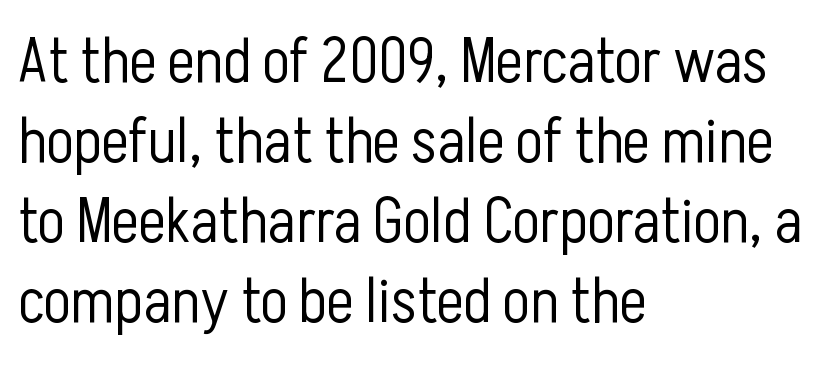
Q: Is the text bold? A: No.
Q: Is the text italic (slanted)? A: No, it is upright.
Q: Is the typeface a serif or a sans-serif typeface? A: Sans-serif.
Q: Is the text underlined? A: No.
Q: How is the paragraph aligned? A: Left-aligned.
Q: Is the spacing between letters normal or unusually wide? A: Normal.
Q: Is the spacing between lines tight, normal or loose? A: Normal.
Q: Width (condensed, normal, or wide)? A: Condensed.
Q: Stroke contrast? A: Low.
Q: x-height? A: Medium.
Q: Monospaced? A: No.
